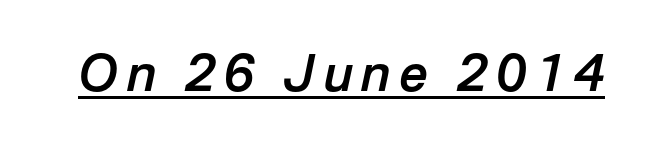
The face used here appears with an underline applied. Designer's note — italics engaged. Caption: semibold face, moderately heavy strokes. Proportional: the letters do not fall into vertical columns.
